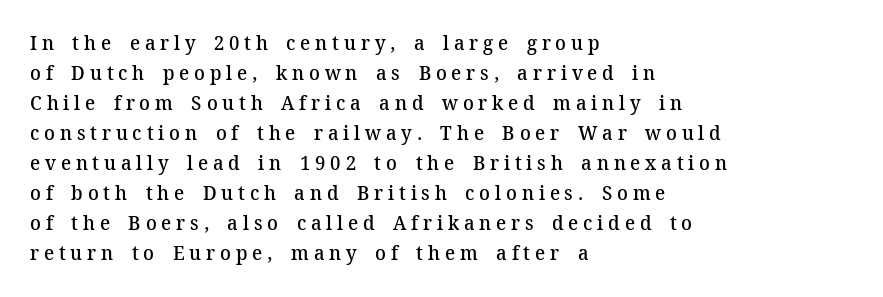
This is roman type, the default non-slanted kind. Honestly, the row spacing looks completely unremarkable. Each line starts at the same left margin while the right side varies. Typographic density is moderately raised because the face is semibold.
